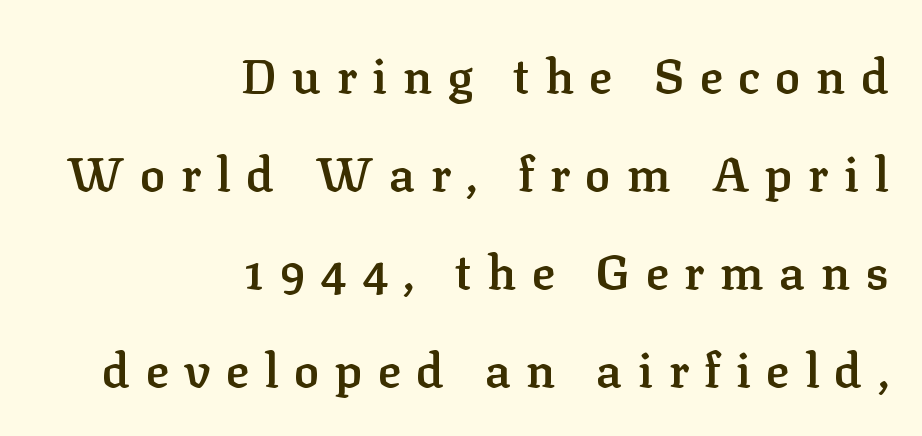
{"serif": "yes", "italic": "no", "bold": "semi", "weight": "semibold", "width": "normal", "stroke_contrast": "low", "x_height": "medium", "monospaced": "no", "underline": "no", "align": "right", "line_spacing": "loose", "line_spacing_ratio": 2.04, "letter_spacing": "wide", "letter_spacing_em": 0.32, "glyph_px": 48}
